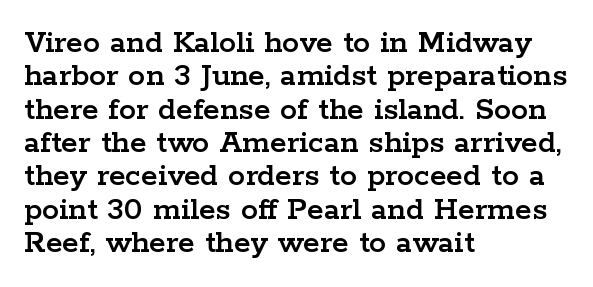
{"serif": "yes", "italic": "no", "width": "wide", "stroke_contrast": "low", "x_height": "medium", "monospaced": "no", "underline": "no", "align": "left", "line_spacing": "tight", "line_spacing_ratio": 0.98, "letter_spacing": "normal", "letter_spacing_em": 0.0, "glyph_px": 34}
